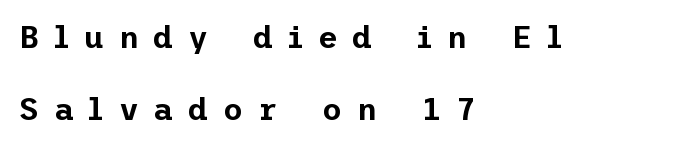
Q: Is the text italic (slanted)? A: No, it is upright.
Q: Is the typeface a serif or a sans-serif typeface? A: Sans-serif.
Q: Is the text underlined? A: No.
Q: How is the paragraph aligned? A: Left-aligned.
Q: Is the spacing between letters normal or unusually wide? A: Unusually wide.
Q: Is the spacing between lines tight, normal or loose? A: Loose.
Q: Width (condensed, normal, or wide)? A: Normal.
Q: Stroke contrast? A: Low.
Q: x-height? A: Medium.
